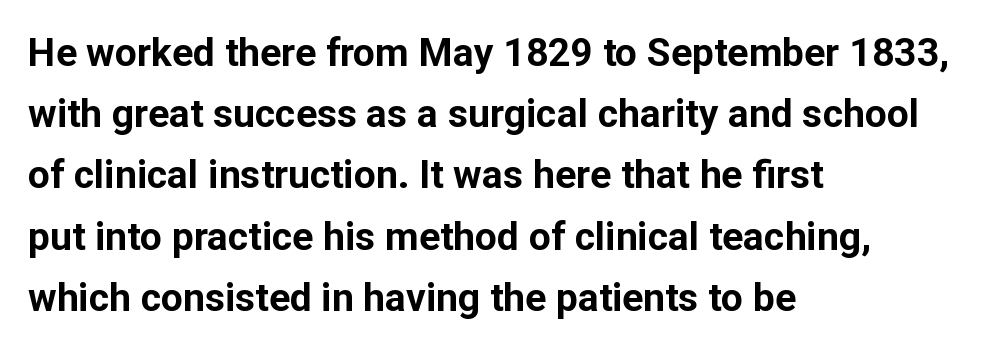
Q: Is the text bold? A: Yes.
Q: Is the text italic (slanted)? A: No, it is upright.
Q: Is the typeface a serif or a sans-serif typeface? A: Sans-serif.
Q: Is the text underlined? A: No.
Q: How is the paragraph aligned? A: Left-aligned.
Q: Is the spacing between letters normal or unusually wide? A: Normal.
Q: Is the spacing between lines tight, normal or loose? A: Normal.
Q: Width (condensed, normal, or wide)? A: Normal.
Q: Stroke contrast? A: Low.
Q: x-height? A: Medium.
Q: Monospaced? A: No.
